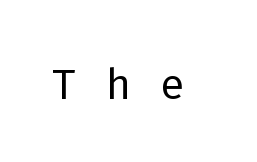
{"serif": "no", "italic": "no", "bold": "no", "weight": "light", "width": "normal", "stroke_contrast": "low", "x_height": "medium", "monospaced": "yes", "underline": "no", "letter_spacing": "wide", "letter_spacing_em": 0.5, "glyph_px": 59}
